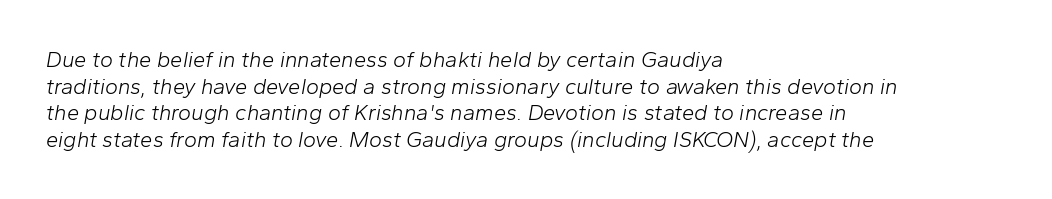
Q: Is the text bold? A: No.
Q: Is the text italic (slanted)? A: Yes, it leans right by about 10 degrees.
Q: Is the text underlined? A: No.
Q: How is the paragraph aligned? A: Left-aligned.
Q: Is the spacing between letters normal or unusually wide? A: Normal.
